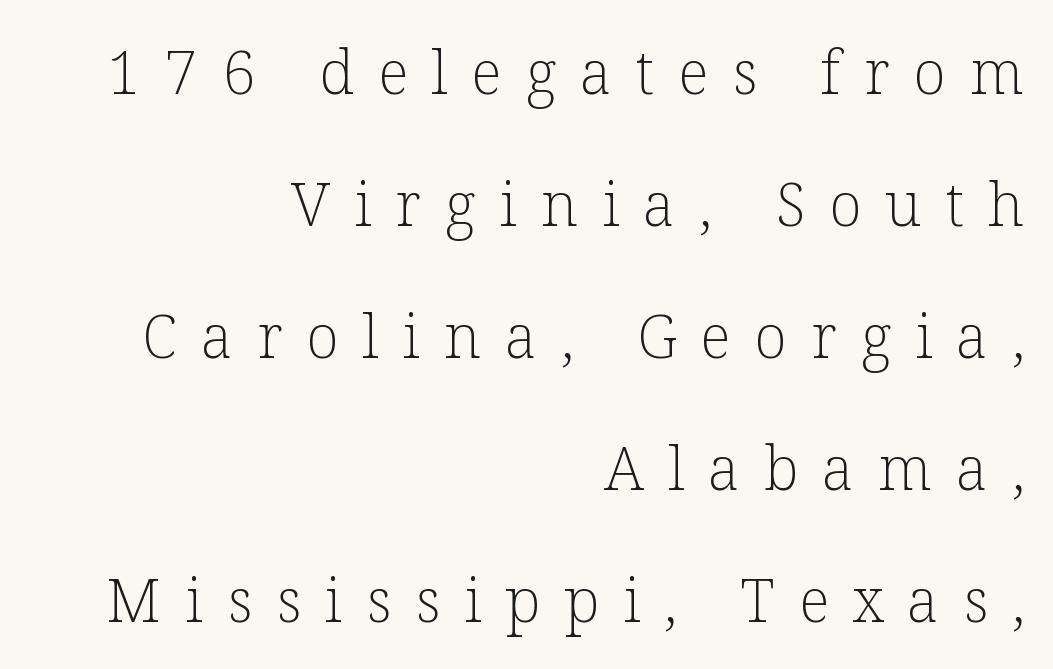
{"serif": "yes", "italic": "no", "bold": "no", "weight": "light", "width": "normal", "stroke_contrast": "low", "x_height": "medium", "monospaced": "no", "underline": "no", "align": "right", "line_spacing": "loose", "line_spacing_ratio": 2.2, "letter_spacing": "wide", "letter_spacing_em": 0.4, "glyph_px": 60}
